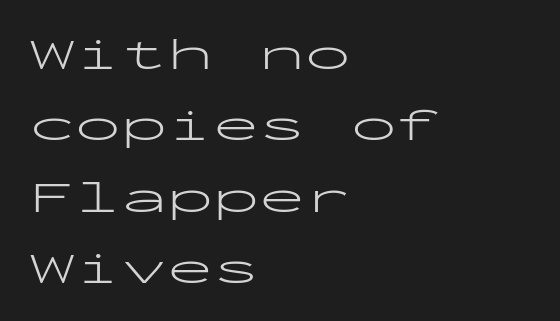
This is not heavy type; no bold has been used. Here the designer chose a console-style face with uniform glyph widths. Each word holds together tightly as a unit, with standard inter-letter gaps. Any mark beneath the type? The region is blank.
